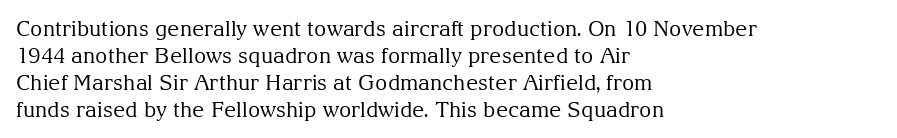
The image shows 21 px text type, upright; set left-aligned, normal line spacing (1.28x), normal letter spacing, not underlined.
